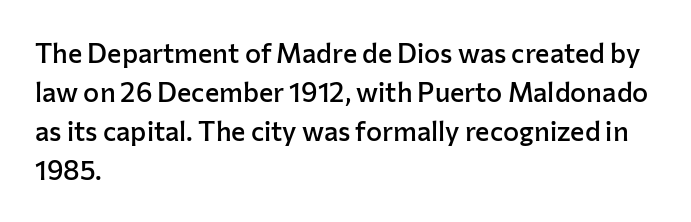
Q: Is the text bold? A: Semi-bold.
Q: Is the text italic (slanted)? A: No, it is upright.
Q: Is the text underlined? A: No.
Q: How is the paragraph aligned? A: Left-aligned.
Q: Is the spacing between letters normal or unusually wide? A: Normal.
Q: Is the spacing between lines tight, normal or loose? A: Normal.
